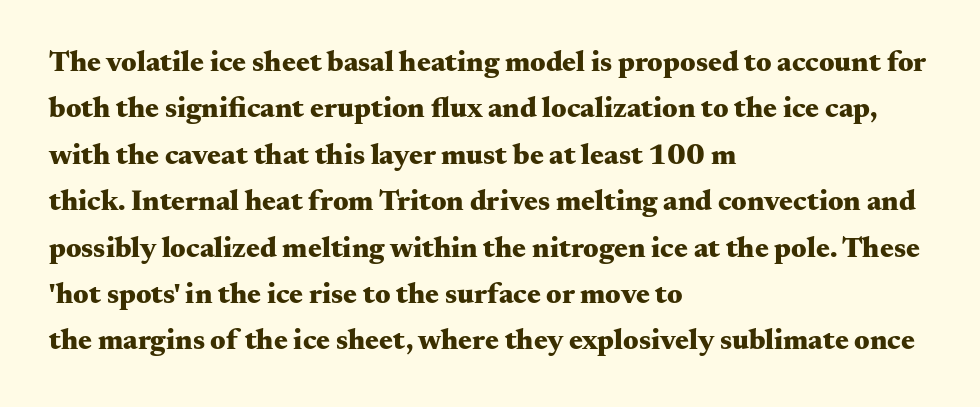
Nobody touched the tracking dial on this one. This rendering uses left alignment, leaving the right contour irregular. Bold? Absolutely — the strokes are thick and heavy. Here the designer chose a conventional face with non-uniform glyph widths.
